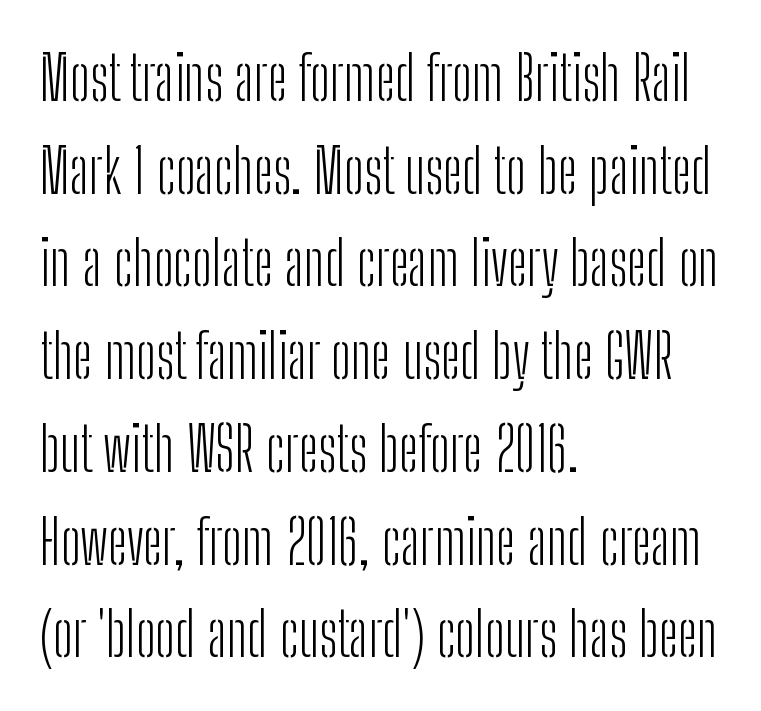
Q: Is the text bold? A: No.
Q: Is the text italic (slanted)? A: No, it is upright.
Q: Is the typeface a serif or a sans-serif typeface? A: Sans-serif.
Q: Is the text underlined? A: No.
Q: How is the paragraph aligned? A: Left-aligned.
Q: Is the spacing between letters normal or unusually wide? A: Normal.
Q: Is the spacing between lines tight, normal or loose? A: Normal.
Q: Width (condensed, normal, or wide)? A: Condensed.
Q: Stroke contrast? A: Low.
Q: x-height? A: Medium.
Q: Monospaced? A: No.
